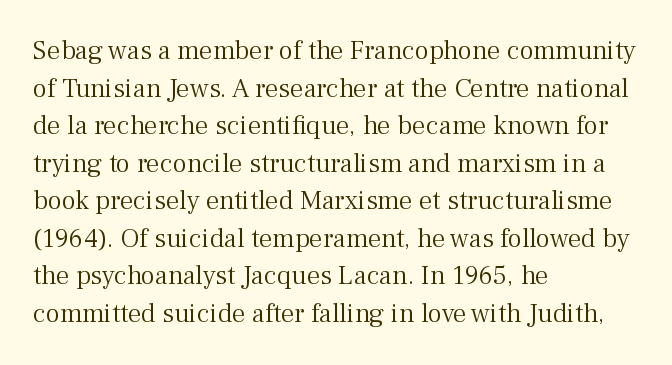
{"italic": "no", "bold": "no", "underline": "no", "align": "left", "line_spacing": "normal", "line_spacing_ratio": 1.39, "letter_spacing": "normal", "letter_spacing_em": 0.0, "glyph_px": 27}
